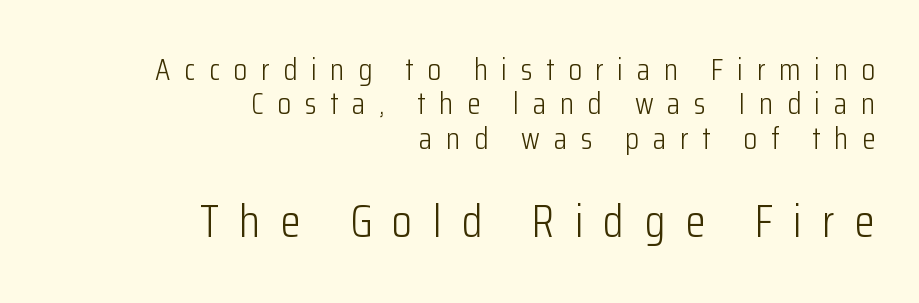
Q: Is the text bold? A: No.
Q: Is the text italic (slanted)? A: No, it is upright.
Q: Is the typeface a serif or a sans-serif typeface? A: Sans-serif.
Q: Is the text underlined? A: No.
Q: How is the paragraph aligned? A: Right-aligned.
Q: Is the spacing between letters normal or unusually wide? A: Unusually wide.
Q: Is the spacing between lines tight, normal or loose? A: Tight.
Q: Which block of text is set in a larger size, the first (top) or the second (bottom)? A: The second (bottom) one.
Q: Width (condensed, normal, or wide)? A: Condensed.
Q: Stroke contrast? A: Low.
Q: x-height? A: Medium.
Q: Monospaced? A: No.
